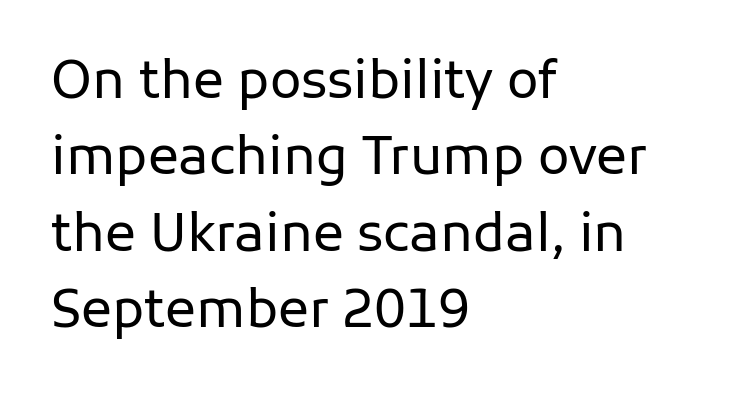
Q: Is the text bold? A: No.
Q: Is the text italic (slanted)? A: No, it is upright.
Q: Is the typeface a serif or a sans-serif typeface? A: Sans-serif.
Q: Is the text underlined? A: No.
Q: How is the paragraph aligned? A: Left-aligned.
Q: Is the spacing between letters normal or unusually wide? A: Normal.
Q: Is the spacing between lines tight, normal or loose? A: Normal.
Q: Width (condensed, normal, or wide)? A: Normal.
Q: Stroke contrast? A: Low.
Q: x-height? A: Medium.
Q: Monospaced? A: No.
